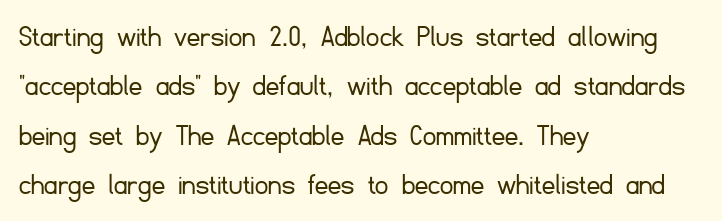
The image shows 32 px light sans-serif type, upright; set left-aligned, normal line spacing (1.54x), normal letter spacing, not underlined; low stroke contrast and a small x-height.
